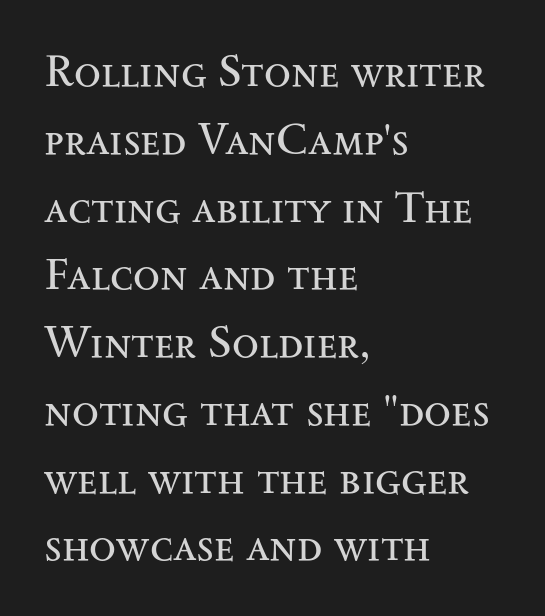
Q: Is the text bold? A: No.
Q: Is the text italic (slanted)? A: No, it is upright.
Q: Is the typeface a serif or a sans-serif typeface? A: Serif.
Q: Is the text underlined? A: No.
Q: How is the paragraph aligned? A: Left-aligned.
Q: Is the spacing between letters normal or unusually wide? A: Normal.
Q: Is the spacing between lines tight, normal or loose? A: Normal.
Q: Width (condensed, normal, or wide)? A: Wide.
Q: Stroke contrast? A: Medium.
Q: x-height? A: Small.
Q: Monospaced? A: No.
